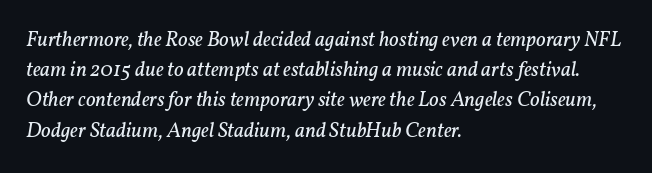
{"italic": "yes", "lean": "right", "slant_degrees": 11, "bold": "no", "underline": "no", "align": "left", "line_spacing": "normal", "line_spacing_ratio": 1.44, "letter_spacing": "normal", "letter_spacing_em": 0.0, "glyph_px": 21}
